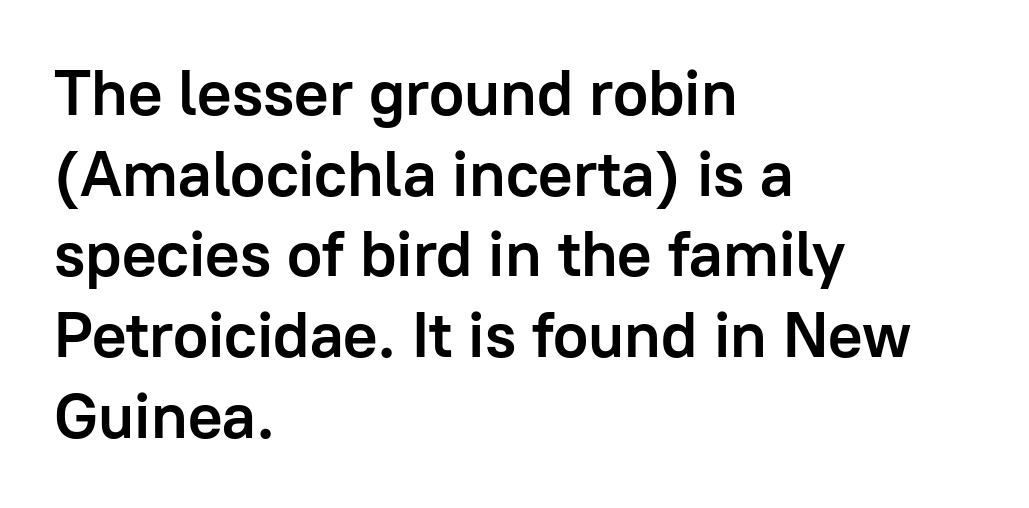
Q: Is the text bold? A: Yes.
Q: Is the text italic (slanted)? A: No, it is upright.
Q: Is the typeface a serif or a sans-serif typeface? A: Sans-serif.
Q: Is the text underlined? A: No.
Q: How is the paragraph aligned? A: Left-aligned.
Q: Is the spacing between letters normal or unusually wide? A: Normal.
Q: Is the spacing between lines tight, normal or loose? A: Normal.
Q: Width (condensed, normal, or wide)? A: Normal.
Q: Stroke contrast? A: Low.
Q: x-height? A: Medium.
Q: Monospaced? A: No.
